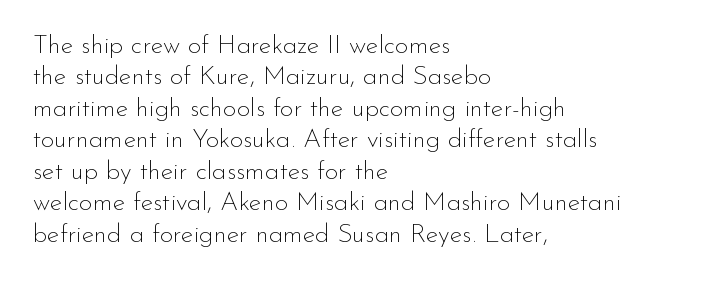
{"italic": "no", "bold": "no", "underline": "no", "align": "left", "line_spacing_ratio": 1.21, "letter_spacing": "normal", "letter_spacing_em": 0.0, "glyph_px": 26}
